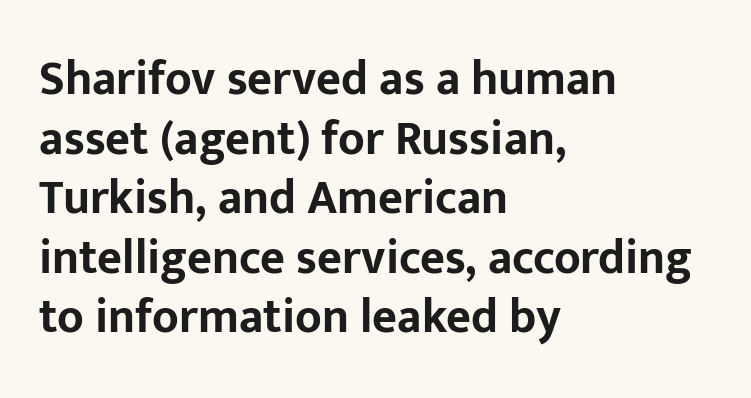
{"serif": "no", "italic": "no", "bold": "yes", "weight": "bold", "width": "normal", "stroke_contrast": "low", "x_height": "medium", "monospaced": "no", "underline": "no", "align": "left", "line_spacing_ratio": 1.24, "letter_spacing": "normal", "letter_spacing_em": 0.0, "glyph_px": 48}
